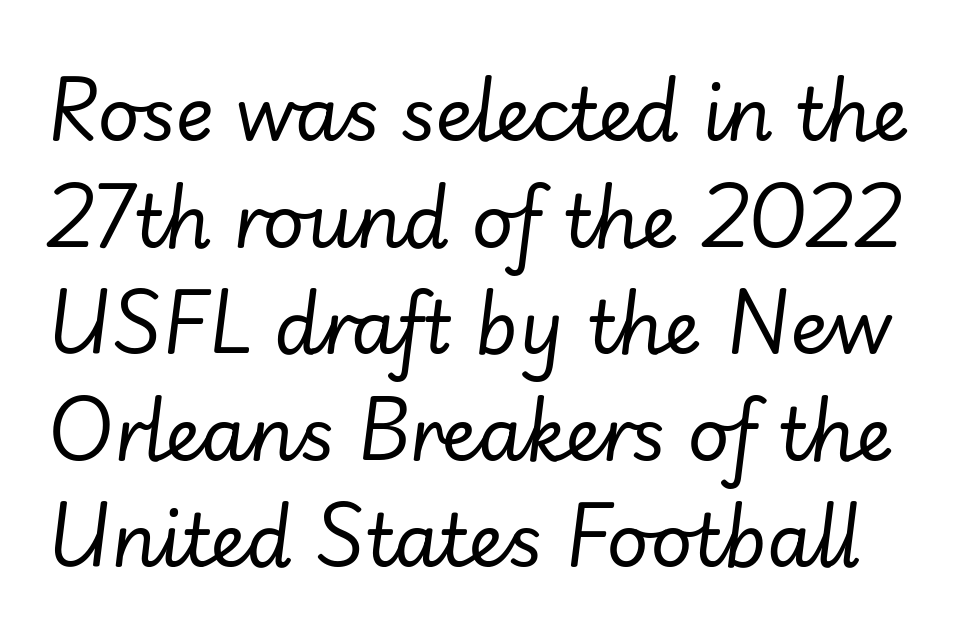
{"italic": "yes", "lean": "right", "slant_degrees": 7, "bold": "no", "weight": "regular", "width": "normal", "stroke_contrast": "low", "x_height": "small", "monospaced": "no", "underline": "no", "line_spacing": "normal", "line_spacing_ratio": 1.46, "letter_spacing": "normal", "letter_spacing_em": 0.0, "glyph_px": 73}
